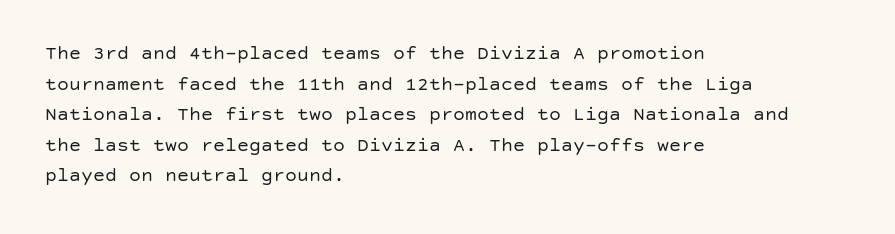
{"italic": "no", "bold": "no", "underline": "no", "align": "left", "line_spacing": "normal", "line_spacing_ratio": 1.53, "letter_spacing": "normal", "letter_spacing_em": 0.0, "glyph_px": 20}
